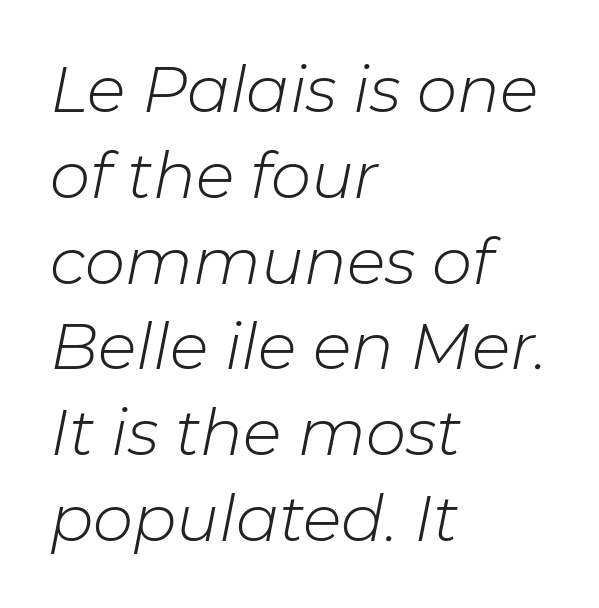
Characters follow at the spacing the type designer built in. Notice how the stems are inclined rather than vertical — that's the hallmark of italics. In terms of leading, this rendering sits right in the middle. Beneath every word, the page is bare. Is the type heavy? It reads as light-to-regular instead. Horizontal alignment here is leftward, the default for most running prose.
